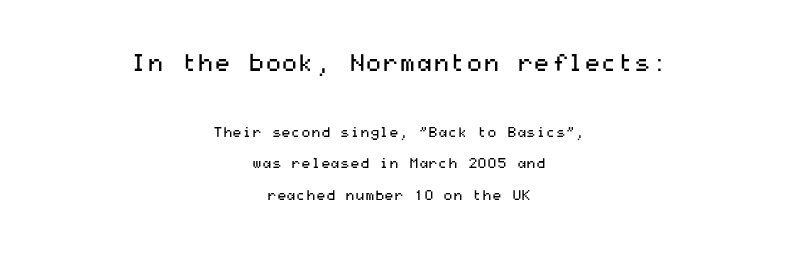
{"italic": "no", "bold": "no", "underline": "no", "align": "center", "line_spacing": "loose", "line_spacing_ratio": 2.27, "letter_spacing": "normal", "letter_spacing_em": 0.0, "larger_block": "first", "size_ratio": 1.71, "glyph_px": 24}
